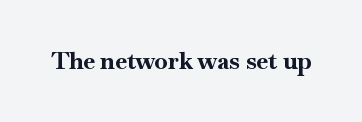
The image shows 24 px bold type, upright; set normal letter spacing, not underlined.
